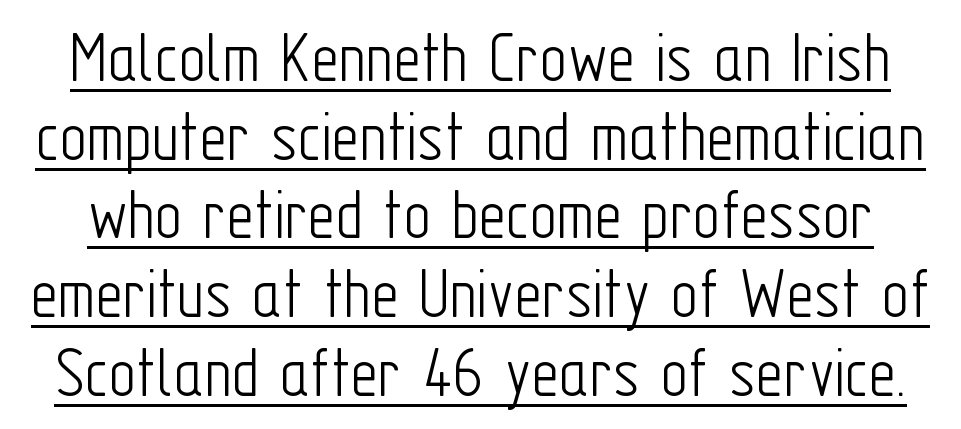
{"serif": "no", "italic": "no", "bold": "no", "weight": "light", "width": "condensed", "stroke_contrast": "low", "x_height": "medium", "monospaced": "no", "underline": "yes", "line_spacing": "tight", "line_spacing_ratio": 1.05, "letter_spacing": "normal", "letter_spacing_em": 0.0, "glyph_px": 75}
